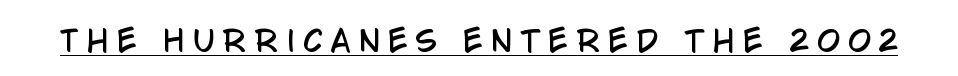
Do the characters align in a grid? No, the font is proportional. Quick note: not italic, upright. The gaps between neighbouring characters are conspicuously large. The face used here is a sans, in the tradition of grotesques and geometrics.
